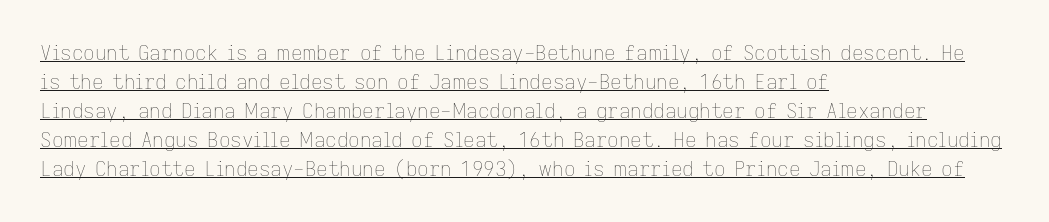
{"italic": "no", "bold": "no", "underline": "yes", "align": "left", "line_spacing": "normal", "line_spacing_ratio": 1.45, "letter_spacing": "normal", "letter_spacing_em": 0.0, "glyph_px": 20}
